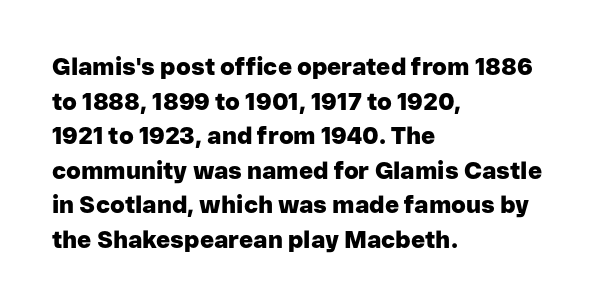
The image shows 24 px bold type, upright; set left-aligned, normal line spacing (1.44x), normal letter spacing, not underlined.
